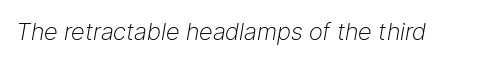
Q: Is the text bold? A: No.
Q: Is the text italic (slanted)? A: Yes, it leans right by about 9 degrees.
Q: Is the text underlined? A: No.
Q: Is the spacing between letters normal or unusually wide? A: Normal.
